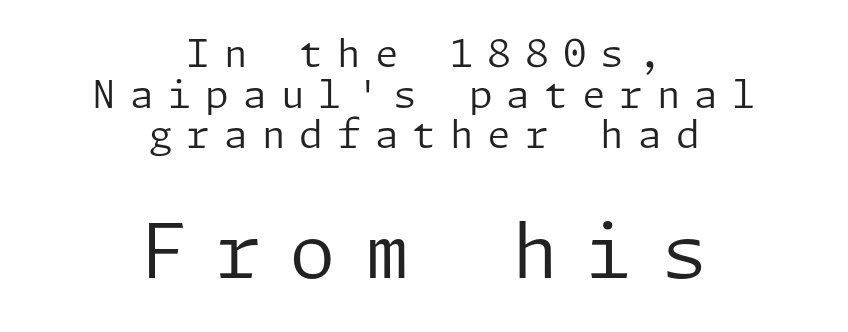
Q: Is the text bold? A: No.
Q: Is the text italic (slanted)? A: No, it is upright.
Q: Is the typeface a serif or a sans-serif typeface? A: Sans-serif.
Q: Is the text underlined? A: No.
Q: How is the paragraph aligned? A: Centered.
Q: Is the spacing between letters normal or unusually wide? A: Unusually wide.
Q: Is the spacing between lines tight, normal or loose? A: Tight.
Q: Which block of text is set in a larger size, the first (top) or the second (bottom)? A: The second (bottom) one.
Q: Width (condensed, normal, or wide)? A: Normal.
Q: Stroke contrast? A: Low.
Q: x-height? A: Medium.
